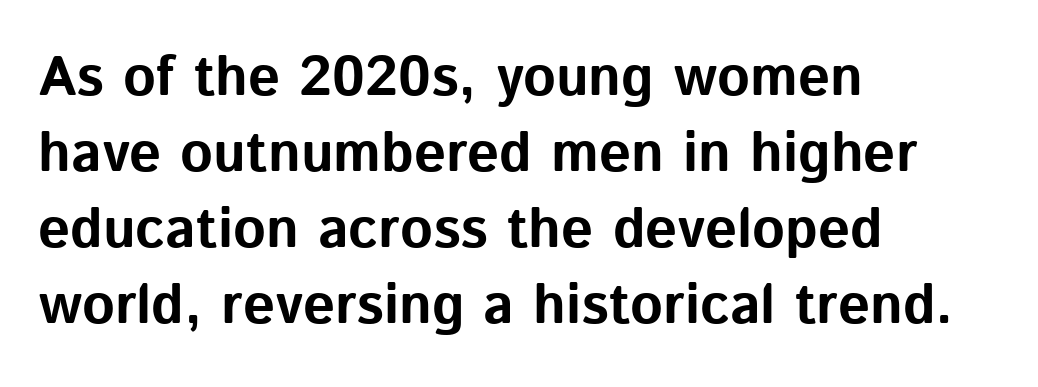
The image shows 56 px bold sans-serif type, upright; set left-aligned, normal line spacing (1.36x), normal letter spacing, not underlined; low stroke contrast and a medium x-height.
